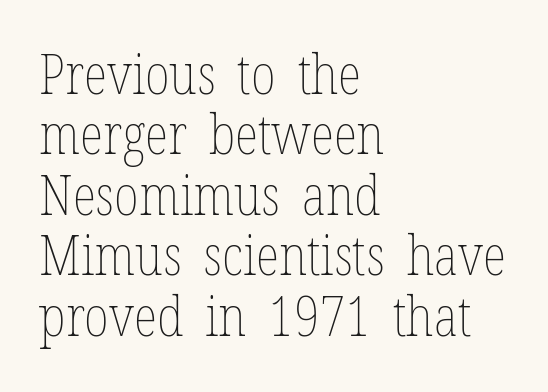
The gap between lines stays unmarked. Rows of type sit shoulder to shoulder in the vertical direction. What stands out about the letter spacing? Nothing — it is the standard amount. The passage shown is typed in a proportional face where columns would drift. Every row of glyphs begins at an identical x-position on the left.
